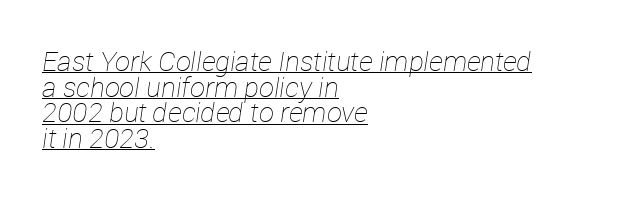
The image shows 27 px text type, italic (leaning right); set left-aligned, tight line spacing (0.95x), normal letter spacing, underlined.
